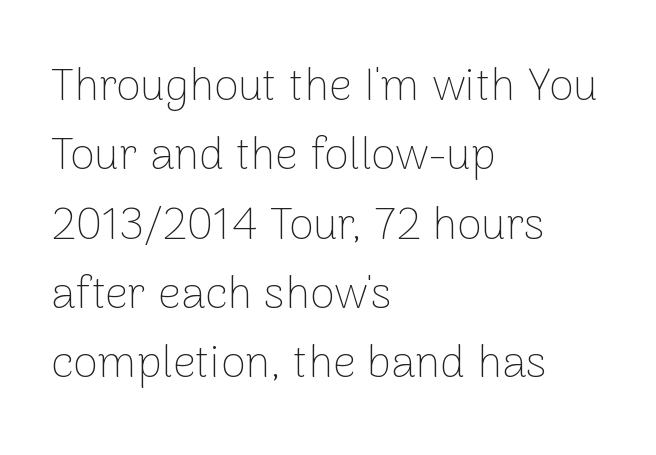
The image shows 45 px thin sans-serif type, upright; set left-aligned, normal line spacing (1.54x), normal letter spacing, not underlined; low stroke contrast and a medium x-height.
